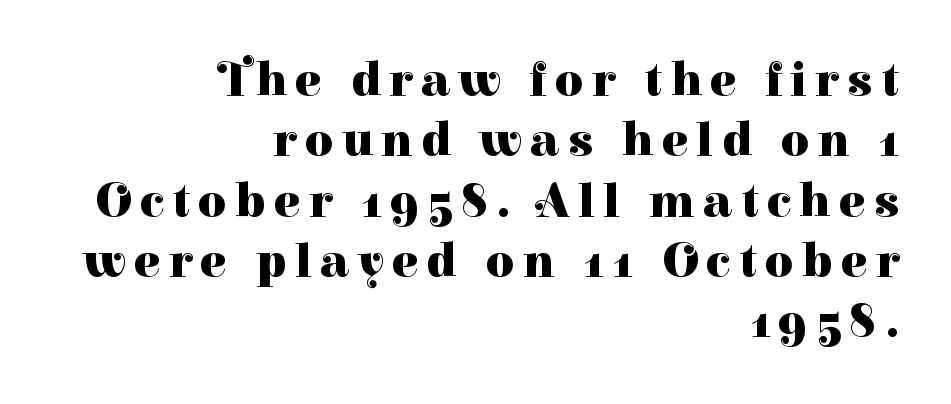
The image shows 49 px heavy serif type, upright; set right-aligned, line spacing 1.23x, not underlined; high stroke contrast and a medium x-height.
